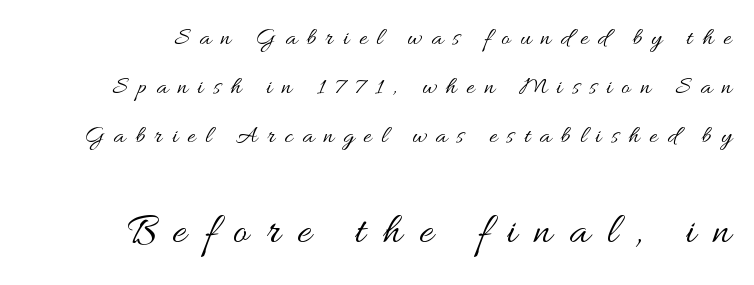
{"bold": "no", "weight": "regular", "width": "wide", "stroke_contrast": "medium", "x_height": "small", "monospaced": "no", "underline": "no", "line_spacing": "loose", "line_spacing_ratio": 1.96, "letter_spacing": "wide", "letter_spacing_em": 0.39, "larger_block": "second", "size_ratio": 1.76, "glyph_px": 44}
